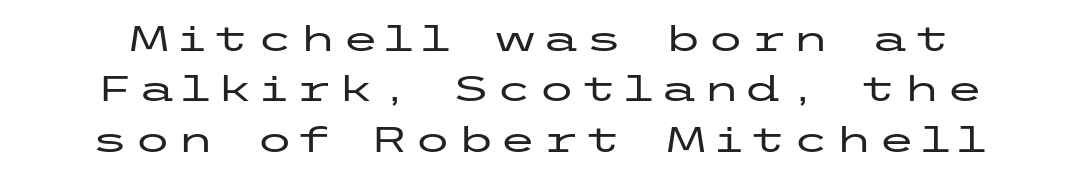
This is the regular roman posture of the typeface. You can tell from the bare stems that sans-serif type was used. Quick note: interline space is typical. Type without underlining.
